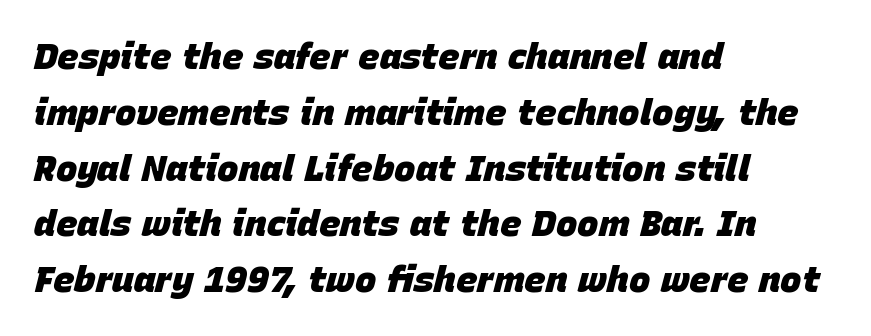
{"italic": "yes", "lean": "right", "slant_degrees": 15, "bold": "yes", "weight": "heavy", "width": "normal", "stroke_contrast": "low", "x_height": "large", "monospaced": "no", "underline": "no", "align": "left", "line_spacing": "normal", "line_spacing_ratio": 1.55, "letter_spacing": "normal", "letter_spacing_em": 0.0, "glyph_px": 36}
